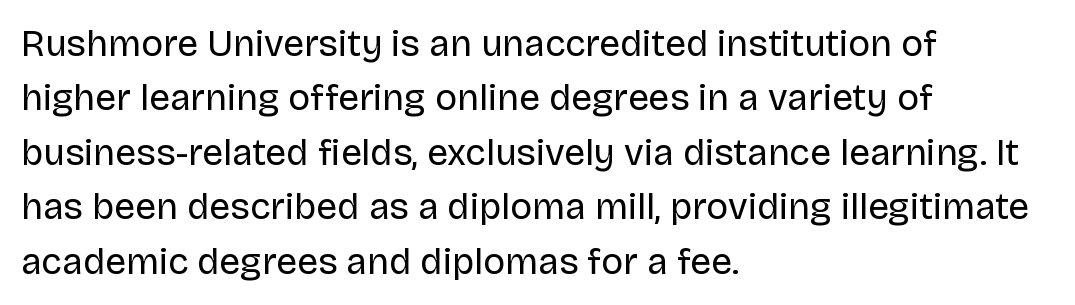
Q: Is the text bold? A: No.
Q: Is the text italic (slanted)? A: No, it is upright.
Q: Is the typeface a serif or a sans-serif typeface? A: Sans-serif.
Q: Is the text underlined? A: No.
Q: How is the paragraph aligned? A: Left-aligned.
Q: Is the spacing between letters normal or unusually wide? A: Normal.
Q: Is the spacing between lines tight, normal or loose? A: Normal.
Q: Width (condensed, normal, or wide)? A: Normal.
Q: Stroke contrast? A: Low.
Q: x-height? A: Large.
Q: Monospaced? A: No.
